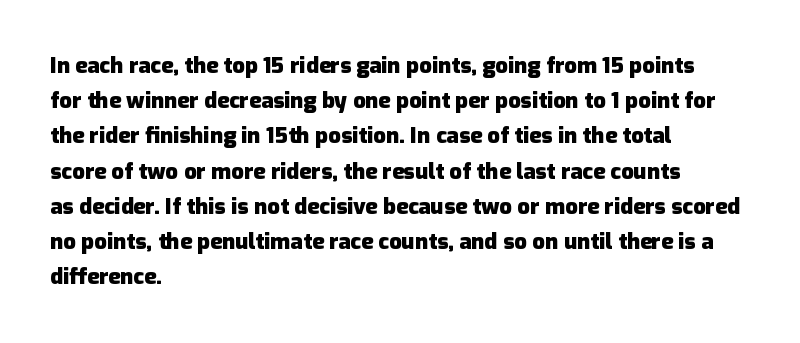
Q: Is the text bold? A: Yes.
Q: Is the text italic (slanted)? A: No, it is upright.
Q: Is the text underlined? A: No.
Q: How is the paragraph aligned? A: Left-aligned.
Q: Is the spacing between letters normal or unusually wide? A: Normal.
Q: Is the spacing between lines tight, normal or loose? A: Normal.
